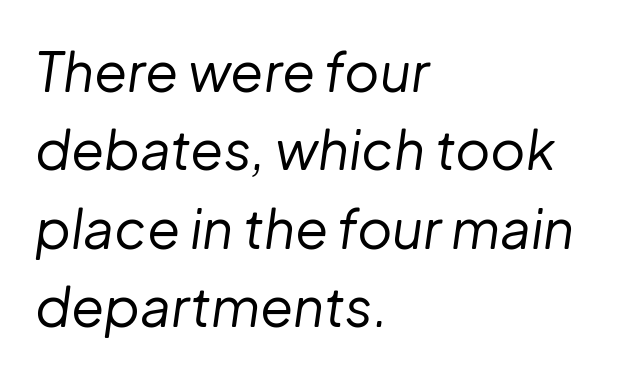
Q: Is the text bold? A: No.
Q: Is the text italic (slanted)? A: Yes, it leans right by about 8 degrees.
Q: Is the text underlined? A: No.
Q: How is the paragraph aligned? A: Left-aligned.
Q: Is the spacing between letters normal or unusually wide? A: Normal.
Q: Is the spacing between lines tight, normal or loose? A: Normal.
Q: Width (condensed, normal, or wide)? A: Normal.
Q: Stroke contrast? A: Low.
Q: x-height? A: Medium.
Q: Monospaced? A: No.
